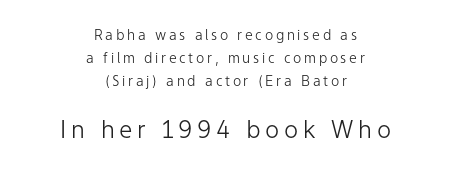
Decoration check: the copy has no underline. Stem width sits at or under what a default text font uses. If you squint, the bottom block still reads clearly — it's the larger of the two. Every row of glyphs is offset so its center matches the block's center.
